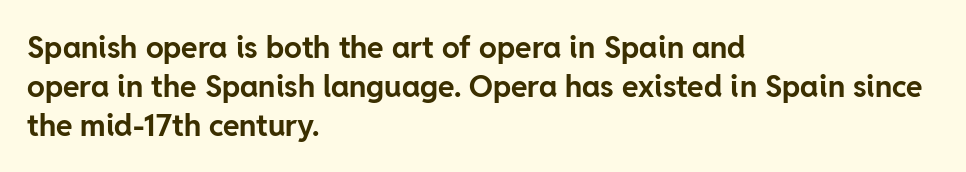
Heavy, bold letterforms. If you drew a ruler down the left edge, every line would touch it. Short note: letters normally spaced. Unlike italic type, these characters show no tilt at all. The letters advance in unequal steps, a hallmark of proportional type. The lines sit at an ordinary, default distance from one another.
